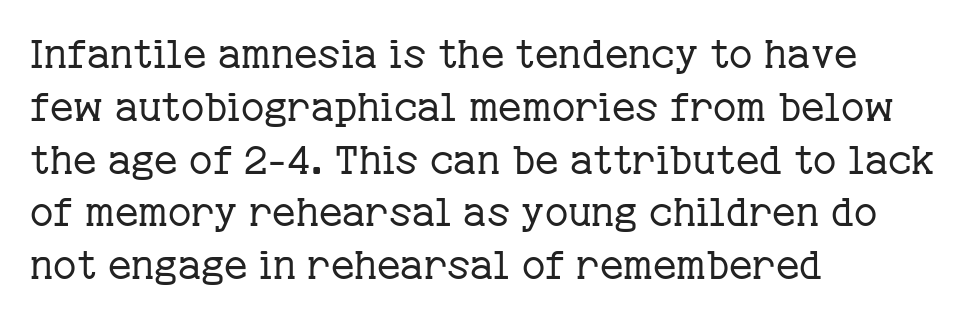
The image shows 40 px regular-weight serif type, upright; set left-aligned, normal line spacing (1.32x), normal letter spacing, not underlined; low stroke contrast and a medium x-height.
